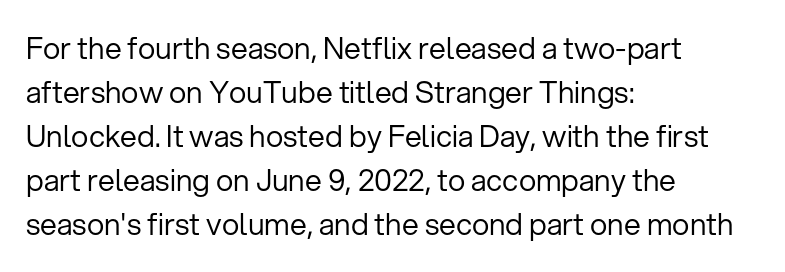
{"serif": "no", "italic": "no", "bold": "no", "weight": "regular", "width": "normal", "stroke_contrast": "low", "x_height": "medium", "monospaced": "no", "underline": "no", "align": "left", "line_spacing": "normal", "line_spacing_ratio": 1.47, "letter_spacing": "normal", "letter_spacing_em": 0.0, "glyph_px": 30}
